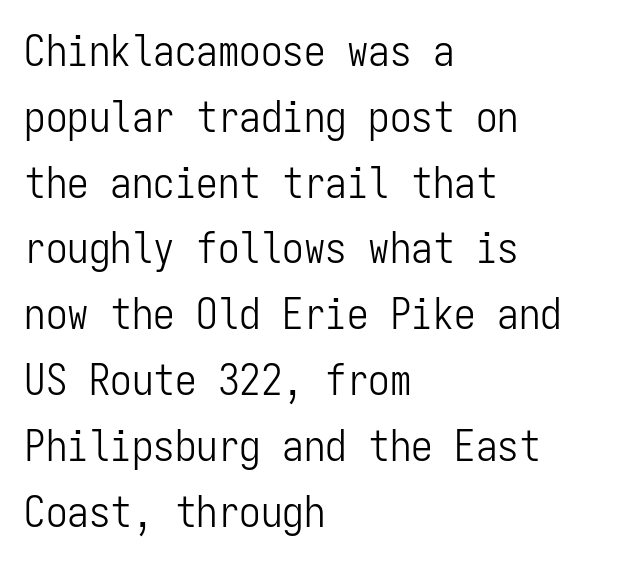
The axis of the letterforms is exactly vertical. The rows are spaced the way most documents space them. Is the letter spacing exaggerated? No — it looks like the ordinary default. Stem width sits at or under what a default text font uses. The letters march in equal steps, a hallmark of fixed-pitch type. All the whitespace from short lines collects on the right.
